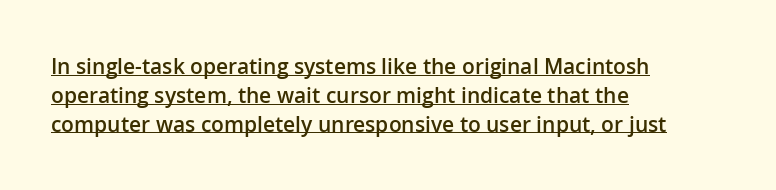
The image shows 21 px text type, upright; set left-aligned, normal line spacing (1.37x), normal letter spacing, underlined.
